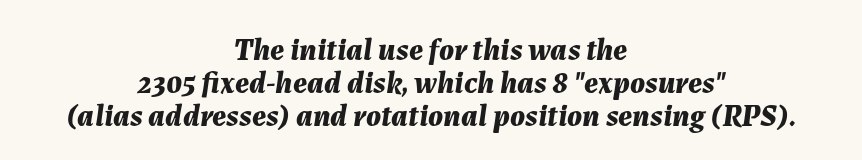
Q: Is the text bold? A: Yes.
Q: Is the text italic (slanted)? A: Yes, it leans right by about 7 degrees.
Q: Is the text underlined? A: No.
Q: How is the paragraph aligned? A: Centered.
Q: Is the spacing between letters normal or unusually wide? A: Normal.
Q: Is the spacing between lines tight, normal or loose? A: Tight.
Q: Width (condensed, normal, or wide)? A: Normal.
Q: Stroke contrast? A: Medium.
Q: x-height? A: Medium.
Q: Monospaced? A: No.
